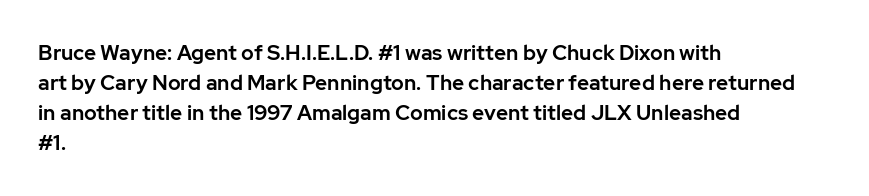
Q: Is the text italic (slanted)? A: No, it is upright.
Q: Is the text underlined? A: No.
Q: How is the paragraph aligned? A: Left-aligned.
Q: Is the spacing between letters normal or unusually wide? A: Normal.
Q: Is the spacing between lines tight, normal or loose? A: Normal.
